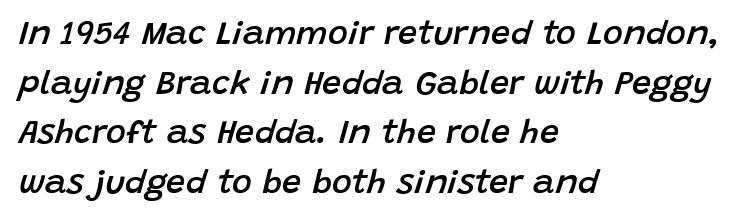
Q: Is the text bold? A: Semi-bold.
Q: Is the text italic (slanted)? A: Yes, it leans right by about 15 degrees.
Q: Is the text underlined? A: No.
Q: How is the paragraph aligned? A: Left-aligned.
Q: Is the spacing between letters normal or unusually wide? A: Normal.
Q: Is the spacing between lines tight, normal or loose? A: Normal.
Q: Width (condensed, normal, or wide)? A: Normal.
Q: Stroke contrast? A: Low.
Q: x-height? A: Large.
Q: Monospaced? A: No.
